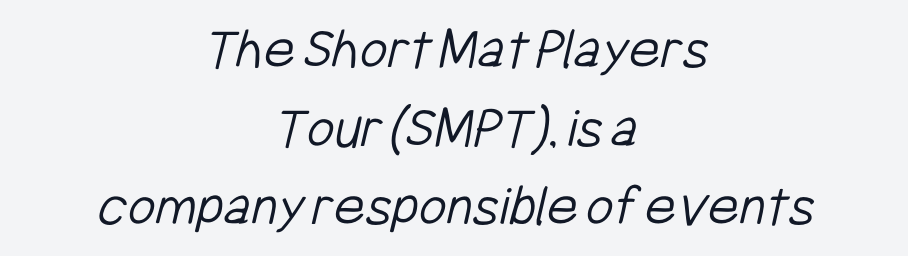
The image shows 60 px light, condensed sans-serif type; set centered, normal line spacing (1.31x), normal letter spacing, not underlined; low stroke contrast and a medium x-height.
